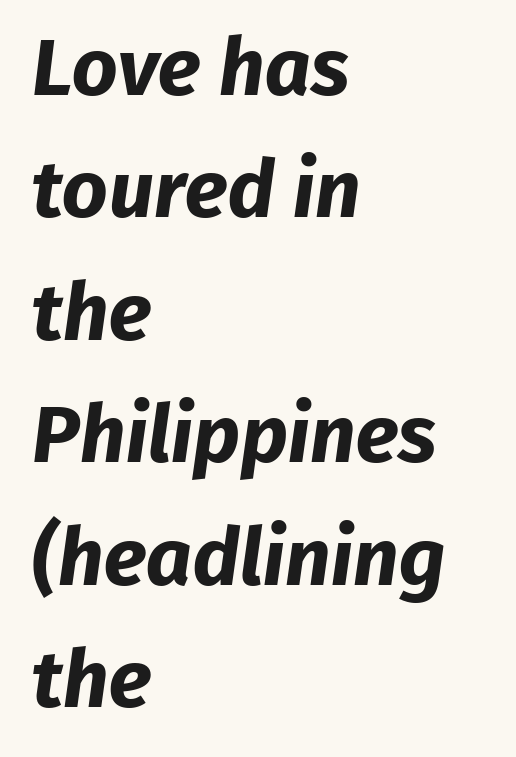
{"serif": "no", "bold": "yes", "weight": "bold", "width": "normal", "stroke_contrast": "low", "x_height": "medium", "monospaced": "no", "underline": "no", "align": "left", "line_spacing": "normal", "line_spacing_ratio": 1.53, "letter_spacing": "normal", "letter_spacing_em": 0.0, "glyph_px": 80}
